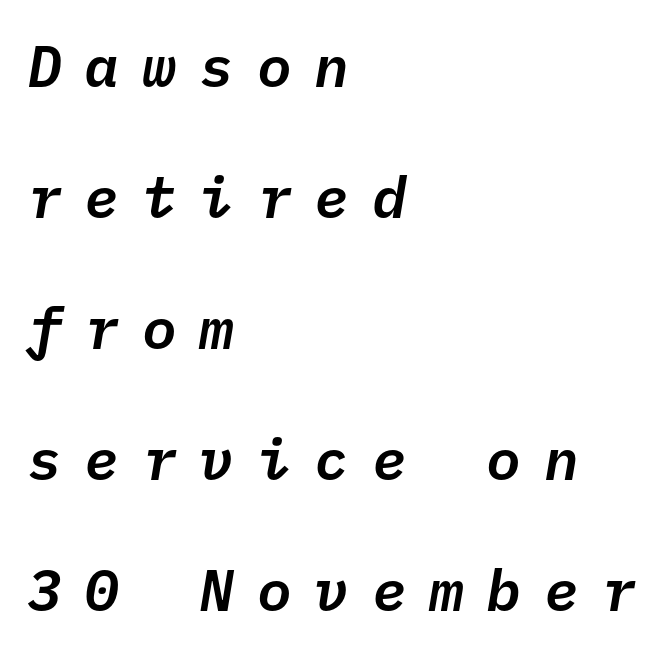
The image shows 58 px text type, italic (leaning right), monospaced; set left-aligned, loose line spacing (2.26x), unusually wide letter spacing (+0.39 em), not underlined; low stroke contrast and a medium x-height.
